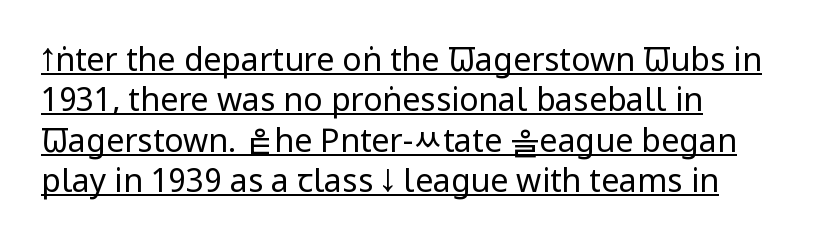
{"serif": "no", "italic": "no", "bold": "no", "weight": "regular", "width": "condensed", "stroke_contrast": "low", "x_height": "large", "monospaced": "no", "underline": "yes", "align": "left", "line_spacing": "normal", "line_spacing_ratio": 1.26, "letter_spacing": "normal", "letter_spacing_em": 0.0, "glyph_px": 32}
